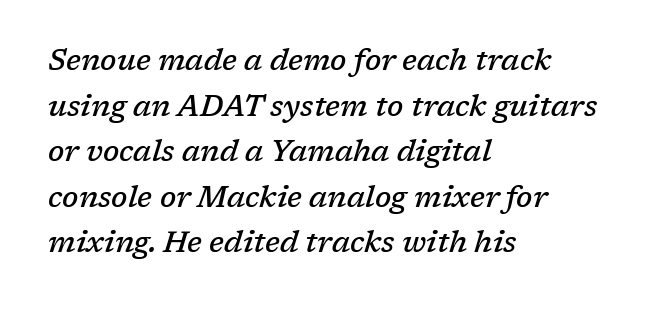
{"serif": "yes", "italic": "yes", "lean": "right", "slant_degrees": 17, "bold": "semi", "weight": "semibold", "width": "normal", "stroke_contrast": "low", "x_height": "medium", "monospaced": "no", "underline": "no", "align": "left", "line_spacing": "normal", "line_spacing_ratio": 1.57, "letter_spacing": "normal", "letter_spacing_em": 0.0, "glyph_px": 29}
